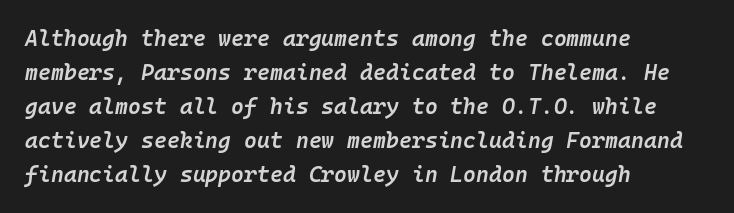
The lettering tilts uniformly, giving the passage an italic look. Every row of glyphs begins at an identical x-position on the left. Quick note: underline off. Inter-character spacing is left at the font's built-in metrics. If you measured baseline to baseline, you'd find a middling distance. Stems and bowls a touch heavier than normal — semibold.
